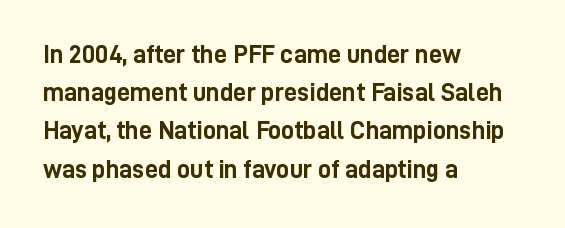
The image shows 26 px bold type, upright; set left-aligned, normal line spacing (1.47x), normal letter spacing, not underlined.
